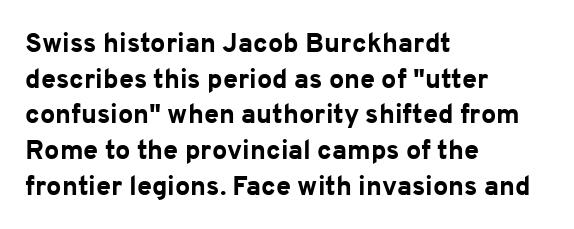
The image shows 27 px bold type, upright; set left-aligned, normal line spacing (1.32x), normal letter spacing, not underlined.
